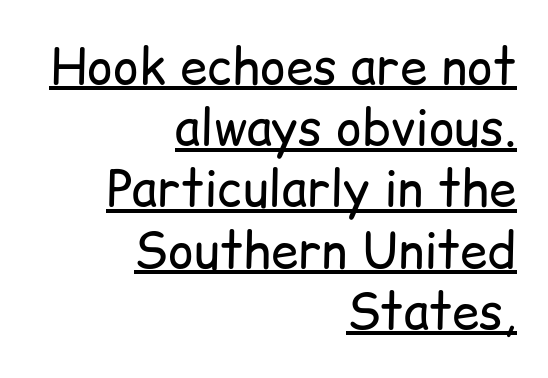
The image shows 49 px regular-weight sans-serif type, upright; set right-aligned, normal line spacing (1.25x), normal letter spacing, underlined; low stroke contrast and a medium x-height.
